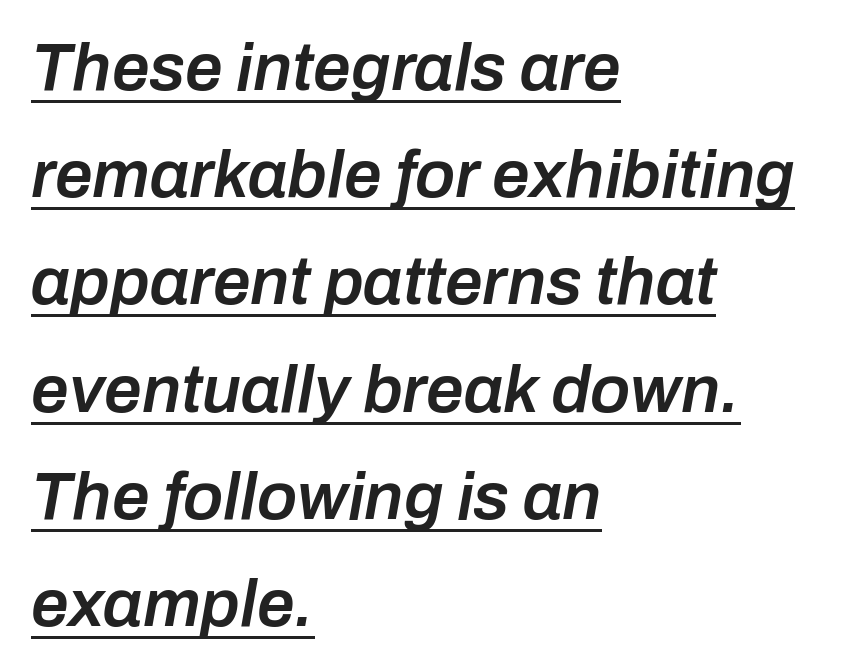
The image shows 67 px semibold type, italic (leaning right); set left-aligned, normal line spacing (1.6x), normal letter spacing, underlined; low stroke contrast and a medium x-height.
